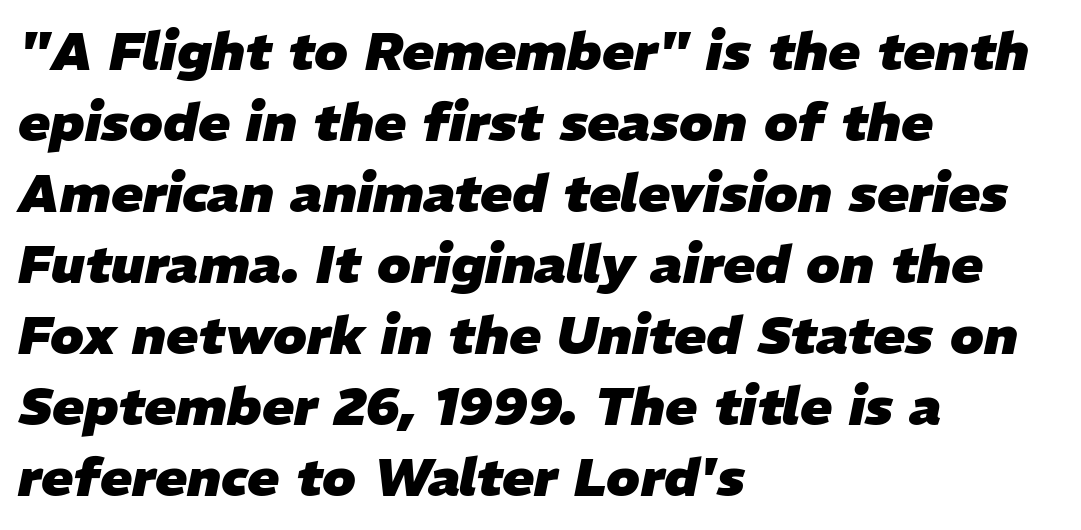
Q: Is the text bold? A: Yes.
Q: Is the text italic (slanted)? A: Yes, it leans right by about 11 degrees.
Q: Is the text underlined? A: No.
Q: How is the paragraph aligned? A: Left-aligned.
Q: Is the spacing between letters normal or unusually wide? A: Normal.
Q: Is the spacing between lines tight, normal or loose? A: Normal.
Q: Width (condensed, normal, or wide)? A: Normal.
Q: Stroke contrast? A: Low.
Q: x-height? A: Medium.
Q: Monospaced? A: No.
